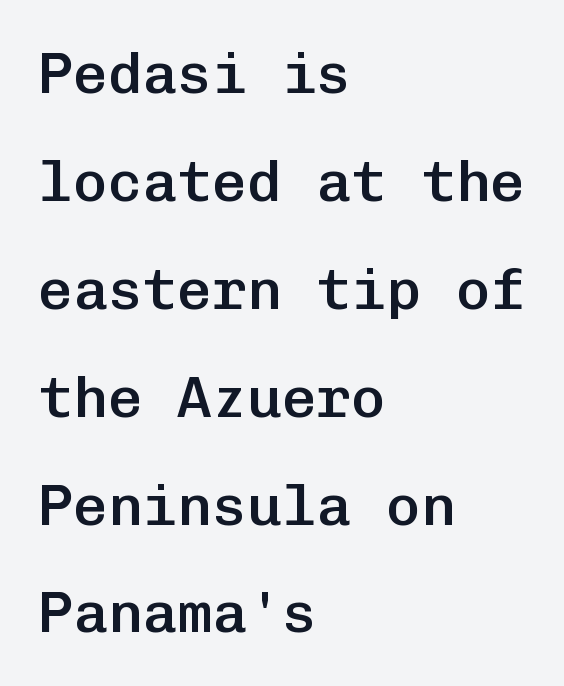
{"serif": "no", "italic": "no", "bold": "semi", "weight": "semibold", "width": "normal", "stroke_contrast": "low", "x_height": "medium", "monospaced": "yes", "underline": "no", "align": "left", "line_spacing_ratio": 1.86, "letter_spacing": "normal", "letter_spacing_em": 0.0, "glyph_px": 58}
